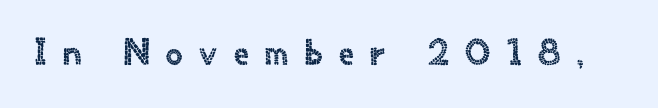
Any mark beneath the type? The region is blank. These lines are rendered in a variable-pitch font. The glyphs in this specimen are sans serif. The passage shown has open, widely tracked lettering throughout. A typesetter would mark this as roman, not italic.
